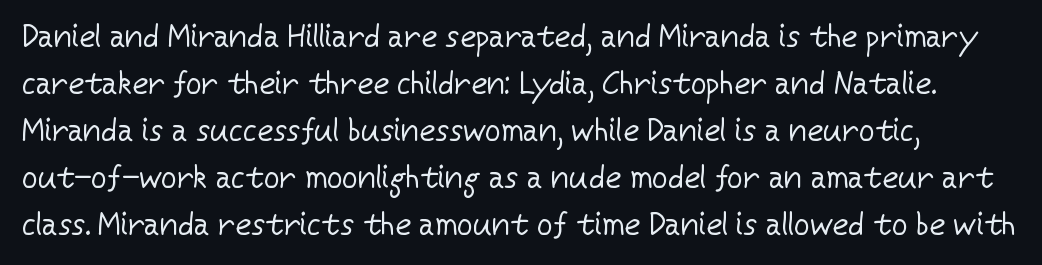
Proportional: the letters do not fall into vertical columns. The space directly below the letters is spotless. Does the type have serifs? No, each stem ends abruptly. The letterforms sit at book weight or below.
